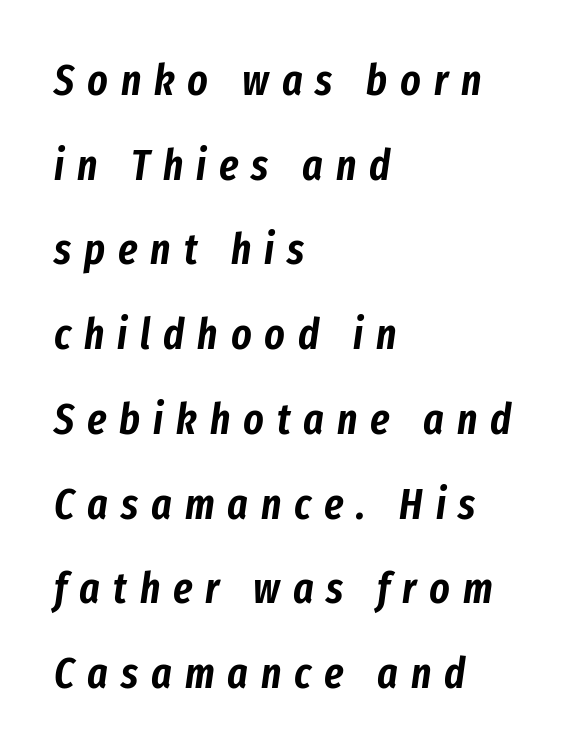
Each letter keeps its own natural width here, so spacing adapts to shape. If you drew a line through each stem, it would be angled. Horizontal alignment here is leftward, the default for most running prose. Has an underline been added? It has not. Caption: expanded tracking, letters set apart.
